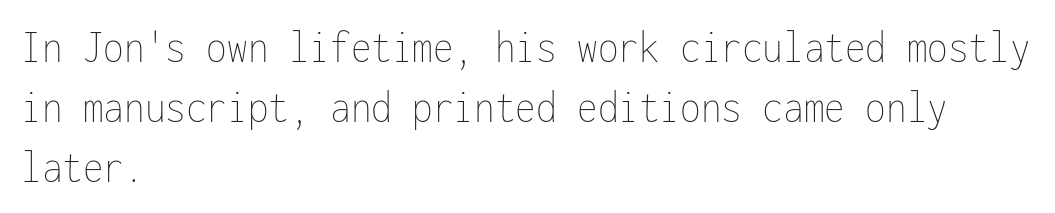
Q: Is the text bold? A: No.
Q: Is the text italic (slanted)? A: No, it is upright.
Q: Is the text underlined? A: No.
Q: How is the paragraph aligned? A: Left-aligned.
Q: Is the spacing between letters normal or unusually wide? A: Normal.
Q: Is the spacing between lines tight, normal or loose? A: Normal.
Q: Width (condensed, normal, or wide)? A: Condensed.
Q: Stroke contrast? A: Low.
Q: x-height? A: Medium.
Q: Monospaced? A: Yes.
